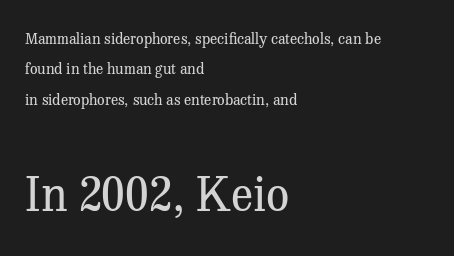
Q: Is the text bold? A: No.
Q: Is the text italic (slanted)? A: No, it is upright.
Q: Is the typeface a serif or a sans-serif typeface? A: Serif.
Q: Is the text underlined? A: No.
Q: How is the paragraph aligned? A: Left-aligned.
Q: Is the spacing between letters normal or unusually wide? A: Normal.
Q: Is the spacing between lines tight, normal or loose? A: Loose.
Q: Which block of text is set in a larger size, the first (top) or the second (bottom)? A: The second (bottom) one.
Q: Width (condensed, normal, or wide)? A: Normal.
Q: Stroke contrast? A: Medium.
Q: x-height? A: Medium.
Q: Monospaced? A: No.
